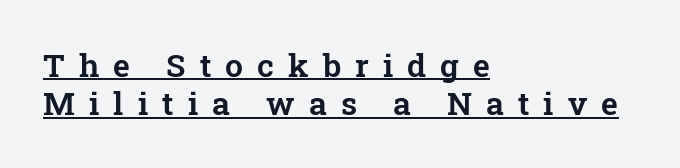
{"serif": "yes", "italic": "no", "width": "normal", "stroke_contrast": "low", "x_height": "medium", "monospaced": "no", "underline": "yes", "align": "left", "line_spacing_ratio": 1.2, "letter_spacing": "wide", "letter_spacing_em": 0.44, "glyph_px": 32}
